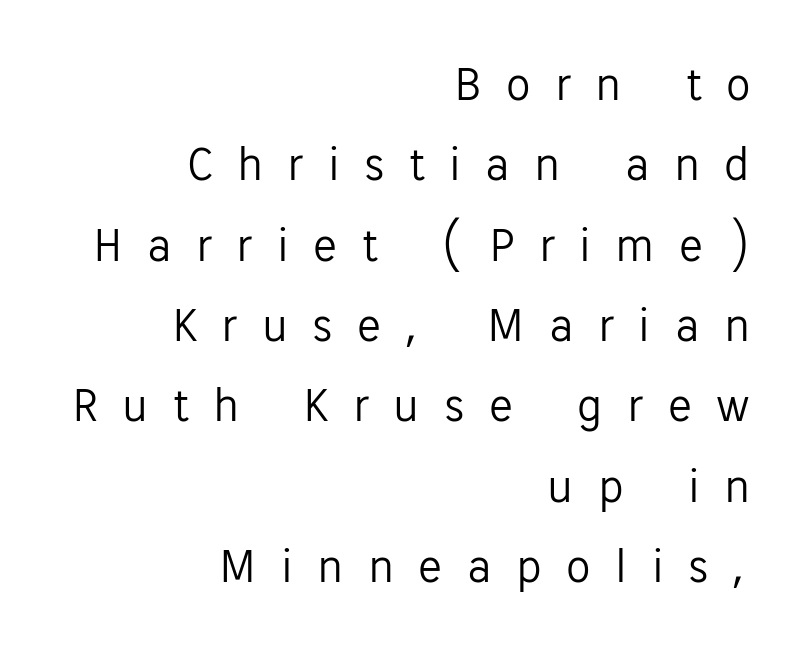
{"serif": "no", "italic": "no", "bold": "no", "weight": "light", "width": "normal", "stroke_contrast": "low", "x_height": "medium", "monospaced": "no", "underline": "no", "align": "right", "line_spacing": "normal", "line_spacing_ratio": 1.64, "letter_spacing": "wide", "letter_spacing_em": 0.5, "glyph_px": 49}
